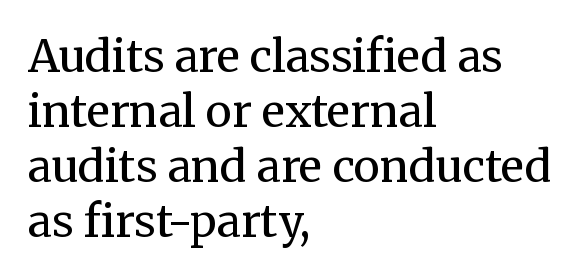
Q: Is the text bold? A: No.
Q: Is the text italic (slanted)? A: No, it is upright.
Q: Is the typeface a serif or a sans-serif typeface? A: Serif.
Q: Is the text underlined? A: No.
Q: How is the paragraph aligned? A: Left-aligned.
Q: Is the spacing between letters normal or unusually wide? A: Normal.
Q: Is the spacing between lines tight, normal or loose? A: Normal.
Q: Width (condensed, normal, or wide)? A: Normal.
Q: Stroke contrast? A: Medium.
Q: x-height? A: Medium.
Q: Monospaced? A: No.
